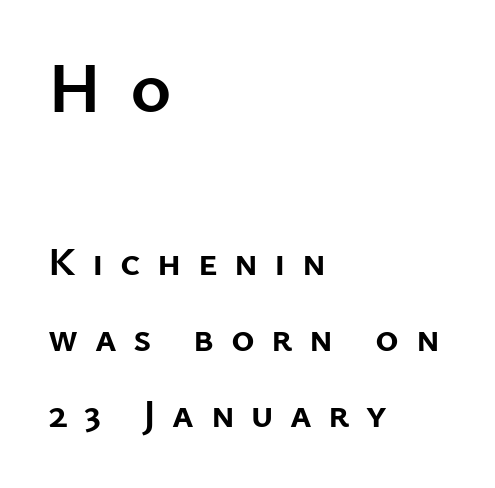
Q: Is the text bold? A: Yes.
Q: Is the text italic (slanted)? A: No, it is upright.
Q: Is the typeface a serif or a sans-serif typeface? A: Sans-serif.
Q: Is the text underlined? A: No.
Q: How is the paragraph aligned? A: Left-aligned.
Q: Is the spacing between letters normal or unusually wide? A: Unusually wide.
Q: Is the spacing between lines tight, normal or loose? A: Loose.
Q: Which block of text is set in a larger size, the first (top) or the second (bottom)? A: The first (top) one.
Q: Width (condensed, normal, or wide)? A: Normal.
Q: Stroke contrast? A: Low.
Q: x-height? A: Medium.
Q: Monospaced? A: No.
